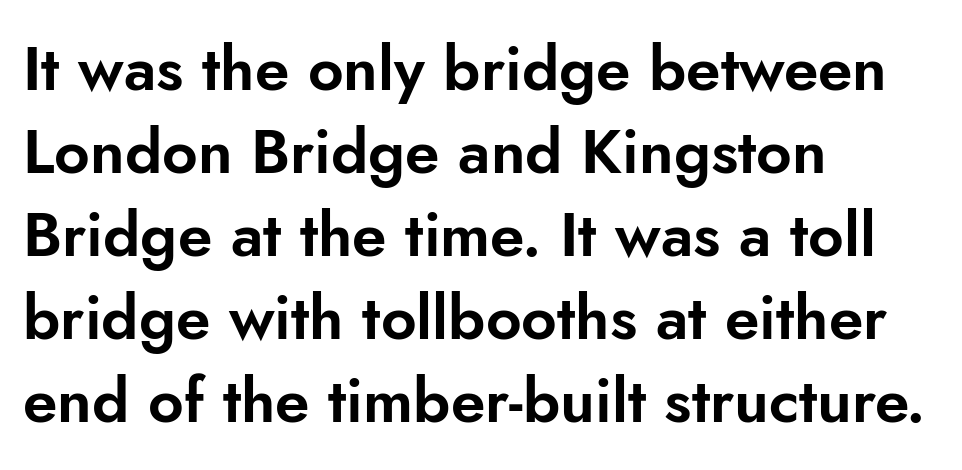
Q: Is the text italic (slanted)? A: No, it is upright.
Q: Is the typeface a serif or a sans-serif typeface? A: Sans-serif.
Q: Is the text underlined? A: No.
Q: How is the paragraph aligned? A: Left-aligned.
Q: Is the spacing between letters normal or unusually wide? A: Normal.
Q: Is the spacing between lines tight, normal or loose? A: Normal.
Q: Width (condensed, normal, or wide)? A: Normal.
Q: Stroke contrast? A: Low.
Q: x-height? A: Small.
Q: Monospaced? A: No.
